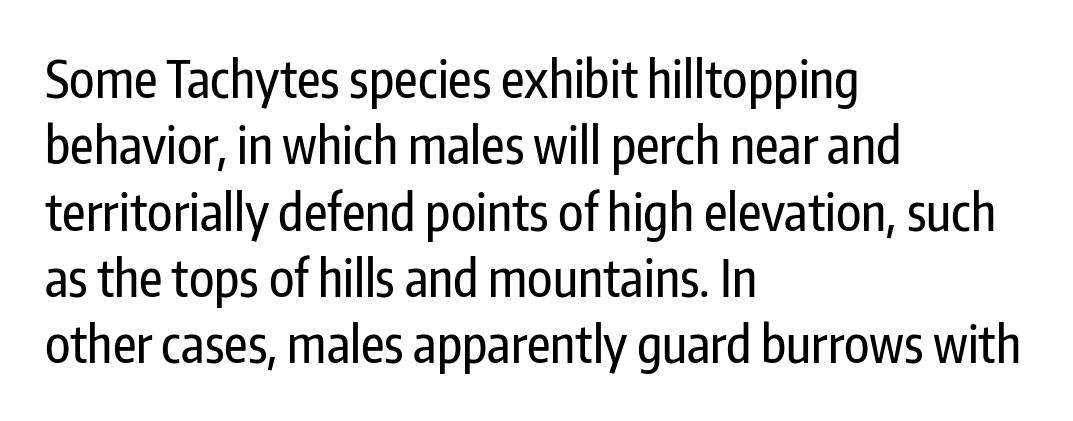
Q: Is the text italic (slanted)? A: No, it is upright.
Q: Is the typeface a serif or a sans-serif typeface? A: Sans-serif.
Q: Is the text underlined? A: No.
Q: How is the paragraph aligned? A: Left-aligned.
Q: Is the spacing between letters normal or unusually wide? A: Normal.
Q: Is the spacing between lines tight, normal or loose? A: Normal.
Q: Width (condensed, normal, or wide)? A: Condensed.
Q: Stroke contrast? A: Low.
Q: x-height? A: Medium.
Q: Monospaced? A: No.
